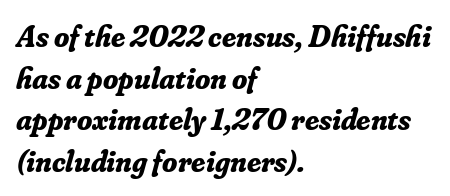
The image shows 31 px bold serif type, italic (leaning right); set left-aligned, normal line spacing (1.34x), normal letter spacing, not underlined; low stroke contrast and a small x-height.
